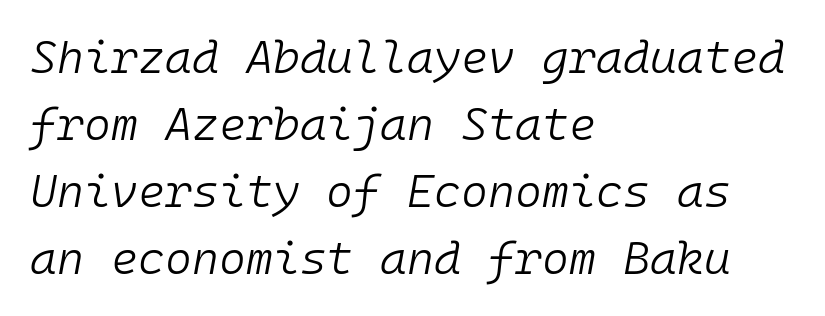
{"italic": "yes", "lean": "right", "slant_degrees": 10, "bold": "no", "weight": "light", "width": "normal", "stroke_contrast": "low", "x_height": "medium", "monospaced": "yes", "underline": "no", "align": "left", "line_spacing": "normal", "line_spacing_ratio": 1.46, "letter_spacing": "normal", "letter_spacing_em": 0.0, "glyph_px": 46}
